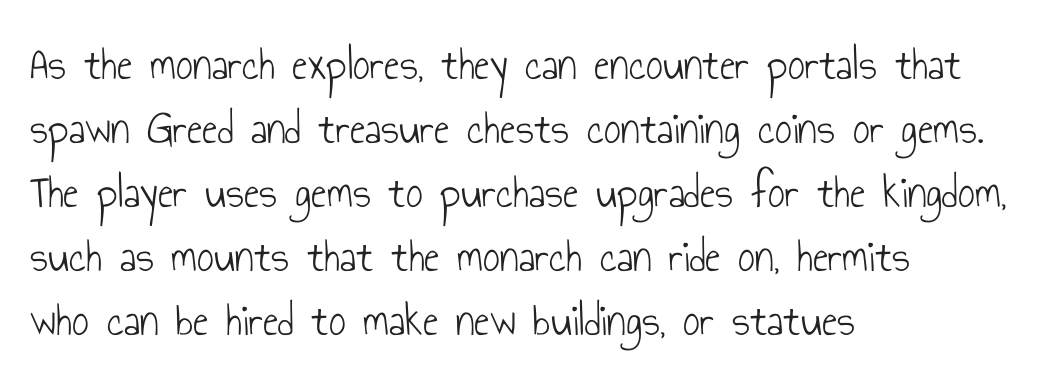
{"serif": "no", "italic": "no", "bold": "no", "weight": "light", "width": "condensed", "stroke_contrast": "low", "x_height": "small", "monospaced": "no", "underline": "no", "align": "left", "line_spacing": "normal", "line_spacing_ratio": 1.36, "letter_spacing": "normal", "letter_spacing_em": 0.0, "glyph_px": 47}
